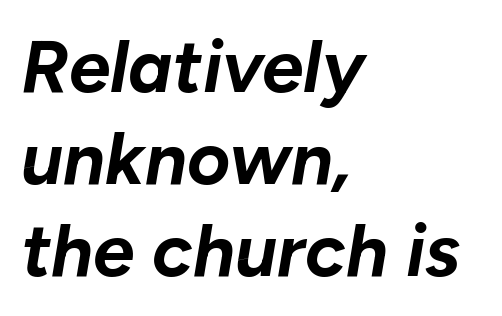
Is the letter spacing exaggerated? No — it looks like the ordinary default. Strong, thick strokes mark this as bold type. The passage shown is typed in a proportional face where columns would drift. Does the copy run flush right? No — it runs flush left.
